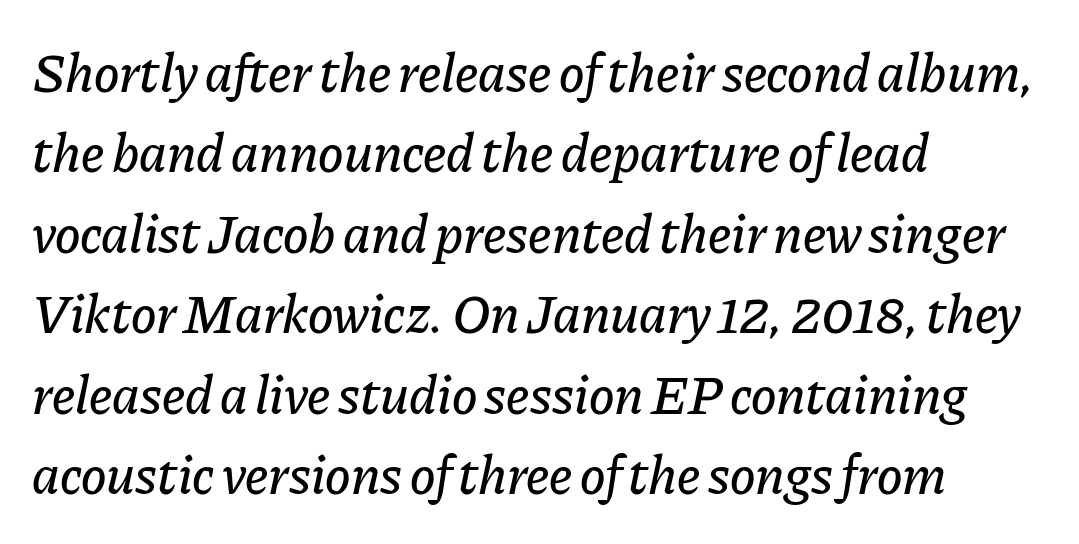
Q: Is the text italic (slanted)? A: Yes, it leans right by about 11 degrees.
Q: Is the text underlined? A: No.
Q: How is the paragraph aligned? A: Left-aligned.
Q: Is the spacing between letters normal or unusually wide? A: Normal.
Q: Is the spacing between lines tight, normal or loose? A: Normal.
Q: Width (condensed, normal, or wide)? A: Normal.
Q: Stroke contrast? A: Low.
Q: x-height? A: Medium.
Q: Monospaced? A: No.
